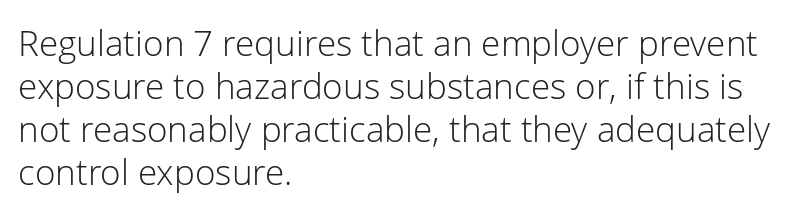
Honestly, the letter spacing is just normal — you wouldn't notice it. Rule under the text: the space is simply empty. Horizontally, the lines are justified to the leading edge only. In terms of letterform style, serifs are entirely absent. Character widths vary here, with narrow letters taking less room than wide ones. If you drew a line through each stem, it would be perfectly vertical.
